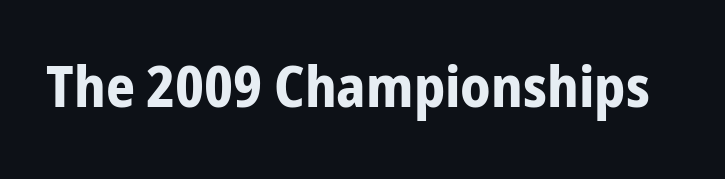
Q: Is the text bold? A: Yes.
Q: Is the text italic (slanted)? A: No, it is upright.
Q: Is the typeface a serif or a sans-serif typeface? A: Sans-serif.
Q: Is the text underlined? A: No.
Q: Is the spacing between letters normal or unusually wide? A: Normal.
Q: Width (condensed, normal, or wide)? A: Condensed.
Q: Stroke contrast? A: Low.
Q: x-height? A: Medium.
Q: Monospaced? A: No.
